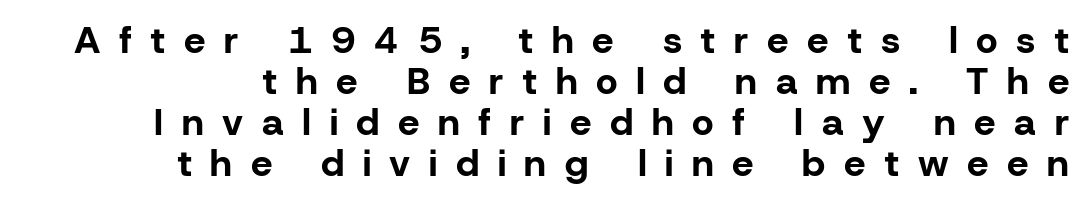
Q: Is the text bold? A: Yes.
Q: Is the text italic (slanted)? A: No, it is upright.
Q: Is the typeface a serif or a sans-serif typeface? A: Sans-serif.
Q: Is the text underlined? A: No.
Q: How is the paragraph aligned? A: Right-aligned.
Q: Is the spacing between letters normal or unusually wide? A: Unusually wide.
Q: Is the spacing between lines tight, normal or loose? A: Tight.
Q: Width (condensed, normal, or wide)? A: Normal.
Q: Stroke contrast? A: Low.
Q: x-height? A: Medium.
Q: Monospaced? A: No.
